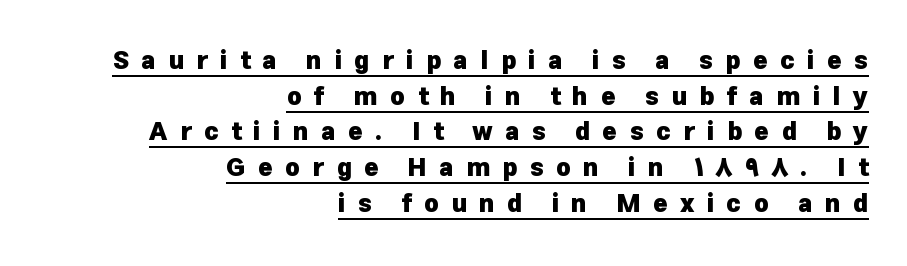
Q: Is the text bold? A: Yes.
Q: Is the text italic (slanted)? A: No, it is upright.
Q: Is the text underlined? A: Yes.
Q: How is the paragraph aligned? A: Right-aligned.
Q: Is the spacing between letters normal or unusually wide? A: Unusually wide.
Q: Is the spacing between lines tight, normal or loose? A: Normal.
